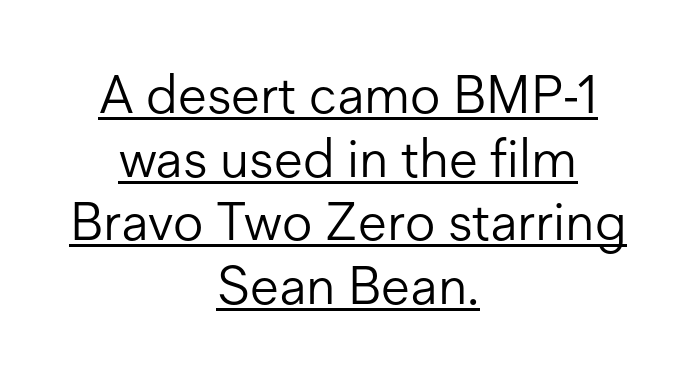
Q: Is the text bold? A: No.
Q: Is the text italic (slanted)? A: No, it is upright.
Q: Is the typeface a serif or a sans-serif typeface? A: Sans-serif.
Q: Is the text underlined? A: Yes.
Q: How is the paragraph aligned? A: Centered.
Q: Is the spacing between letters normal or unusually wide? A: Normal.
Q: Width (condensed, normal, or wide)? A: Normal.
Q: Stroke contrast? A: Low.
Q: x-height? A: Medium.
Q: Monospaced? A: No.
